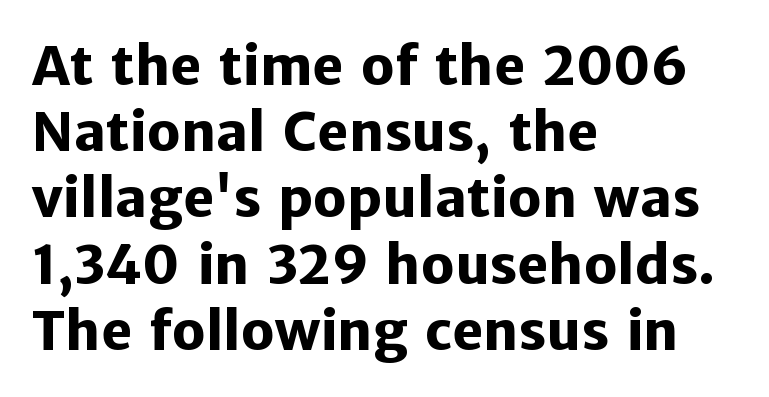
Quick note: interline space is typical. Does extra space separate the letters? No, they use regular spacing. No italicization has been applied; the sample stays upright. Compared with an ordinary text face, these strokes are far heavier — a full bold.
